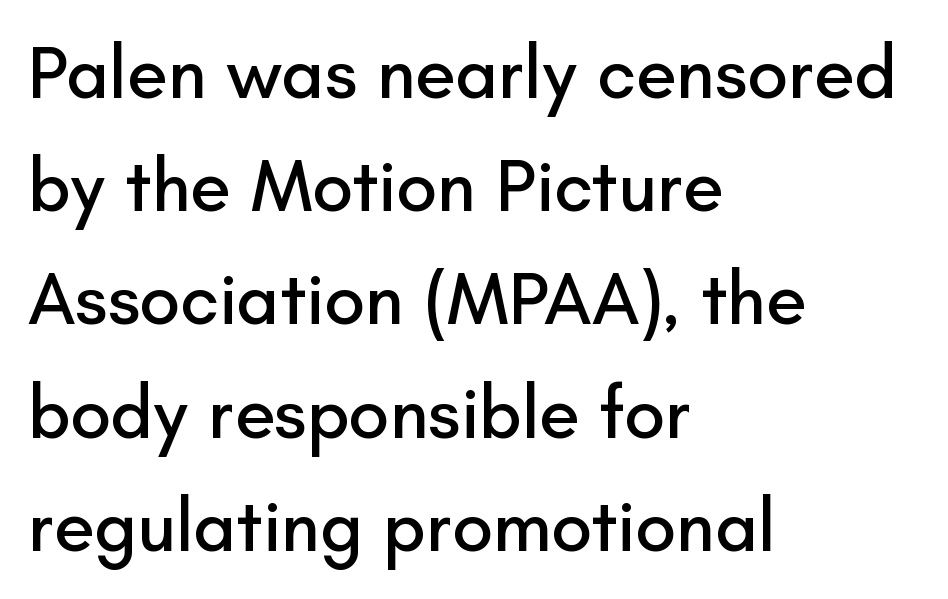
Q: Is the text italic (slanted)? A: No, it is upright.
Q: Is the typeface a serif or a sans-serif typeface? A: Sans-serif.
Q: Is the text underlined? A: No.
Q: How is the paragraph aligned? A: Left-aligned.
Q: Is the spacing between letters normal or unusually wide? A: Normal.
Q: Is the spacing between lines tight, normal or loose? A: Normal.
Q: Width (condensed, normal, or wide)? A: Normal.
Q: Stroke contrast? A: Low.
Q: x-height? A: Small.
Q: Monospaced? A: No.
